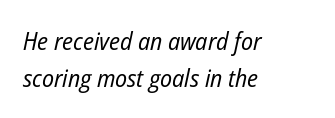
Q: Is the text bold? A: No.
Q: Is the text italic (slanted)? A: Yes, it leans right by about 12 degrees.
Q: Is the text underlined? A: No.
Q: How is the paragraph aligned? A: Left-aligned.
Q: Is the spacing between letters normal or unusually wide? A: Normal.
Q: Is the spacing between lines tight, normal or loose? A: Normal.
